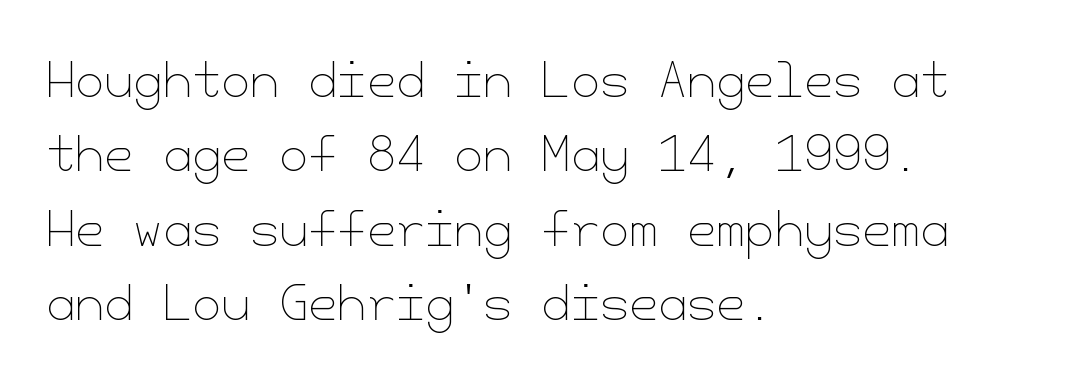
Q: Is the text bold? A: No.
Q: Is the text italic (slanted)? A: No, it is upright.
Q: Is the text underlined? A: No.
Q: How is the paragraph aligned? A: Left-aligned.
Q: Is the spacing between letters normal or unusually wide? A: Normal.
Q: Is the spacing between lines tight, normal or loose? A: Normal.
Q: Width (condensed, normal, or wide)? A: Normal.
Q: Stroke contrast? A: Low.
Q: x-height? A: Small.
